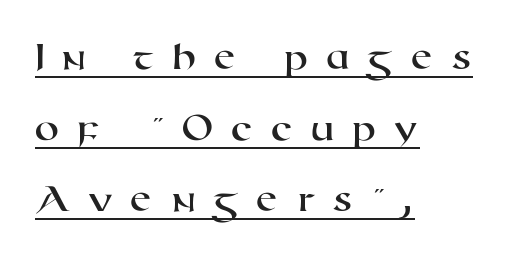
Q: Is the typeface a serif or a sans-serif typeface? A: Sans-serif.
Q: Is the text underlined? A: Yes.
Q: How is the paragraph aligned? A: Left-aligned.
Q: Is the spacing between letters normal or unusually wide? A: Unusually wide.
Q: Width (condensed, normal, or wide)? A: Wide.
Q: Stroke contrast? A: High.
Q: x-height? A: Medium.
Q: Monospaced? A: No.
